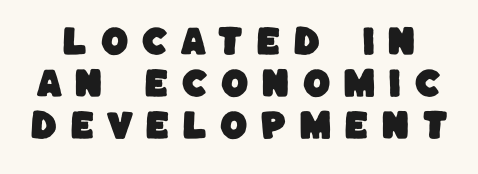
The image shows 32 px sans-serif type; set normal line spacing (1.31x), unusually wide letter spacing (+0.38 em), not underlined; low stroke contrast and a large x-height.
